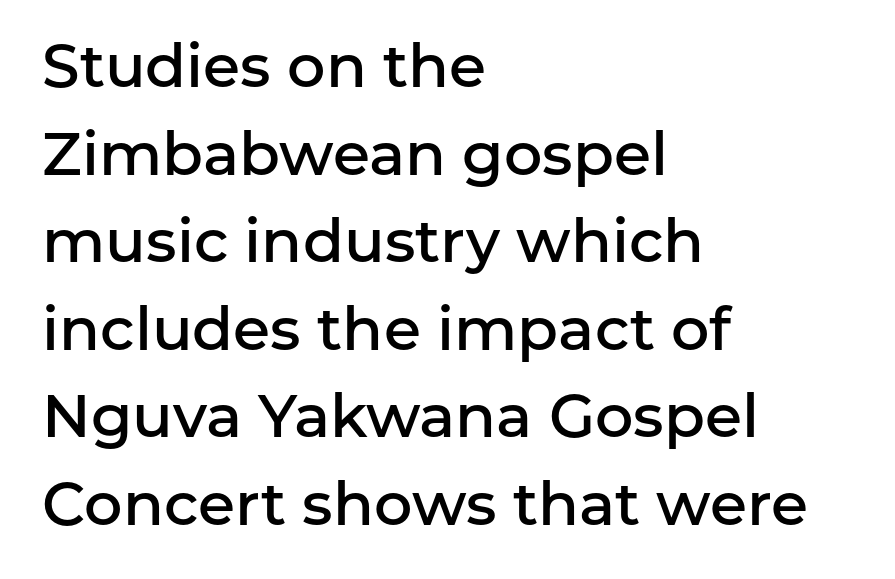
Q: Is the text bold? A: Semi-bold.
Q: Is the text italic (slanted)? A: No, it is upright.
Q: Is the typeface a serif or a sans-serif typeface? A: Sans-serif.
Q: Is the text underlined? A: No.
Q: How is the paragraph aligned? A: Left-aligned.
Q: Is the spacing between letters normal or unusually wide? A: Normal.
Q: Is the spacing between lines tight, normal or loose? A: Normal.
Q: Width (condensed, normal, or wide)? A: Normal.
Q: Stroke contrast? A: Low.
Q: x-height? A: Medium.
Q: Monospaced? A: No.
